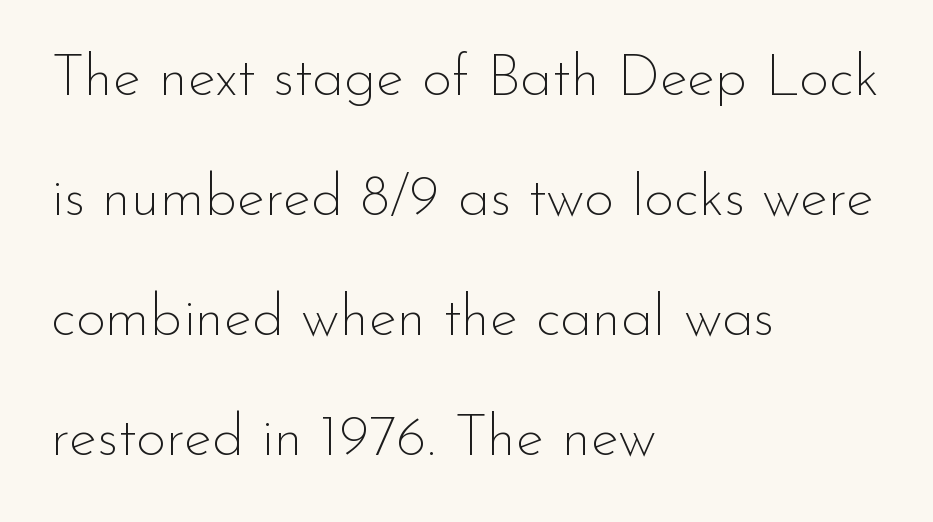
Nothing sits at the stroke ends, so this counts as sans-serif. Is the stroke heavy? The answer is a plain regular-or-lighter. Inter-character spacing is left at the font's built-in metrics. Caption: multi-line text, flush left, ragged right. This sample has the flowing, uneven cadence of proportional lettering. Honestly, there is no underline to notice here at all.
